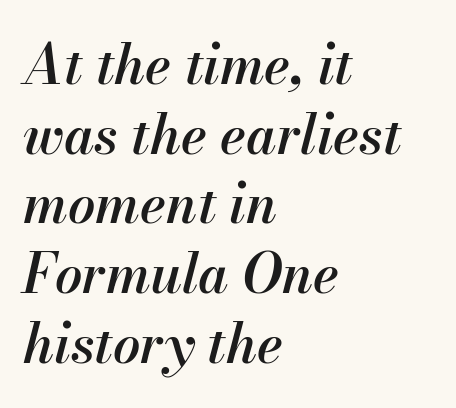
The image shows 54 px semibold type, italic (leaning right); set left-aligned, normal line spacing (1.29x), normal letter spacing, not underlined; medium stroke contrast and a small x-height.
